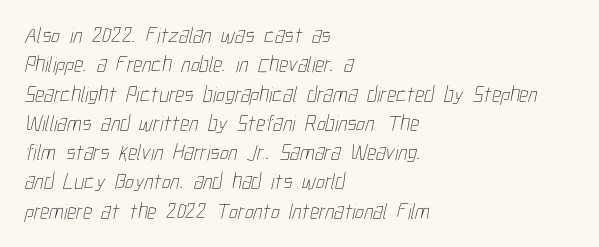
The image shows 22 px text type; set left-aligned, normal line spacing (1.33x), normal letter spacing, not underlined.
